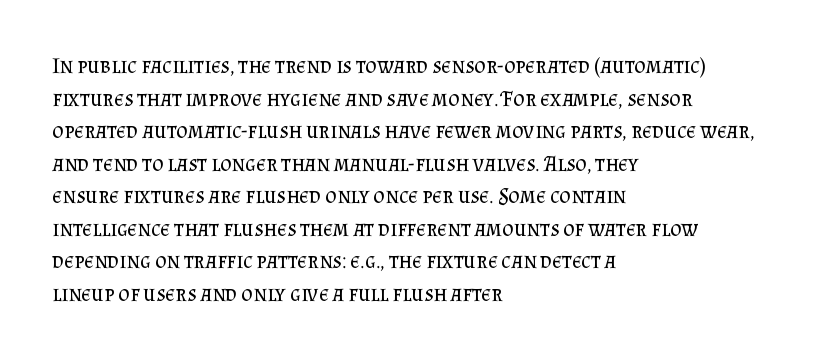
{"italic": "no", "bold": "no", "underline": "no", "align": "left", "line_spacing": "normal", "line_spacing_ratio": 1.48, "letter_spacing": "normal", "letter_spacing_em": 0.0, "glyph_px": 22}
